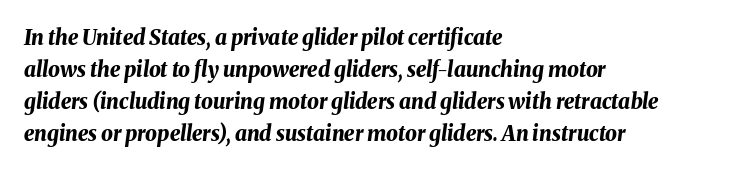
The image shows 21 px bold type, italic (leaning right); set left-aligned, normal line spacing (1.53x), normal letter spacing, not underlined.
